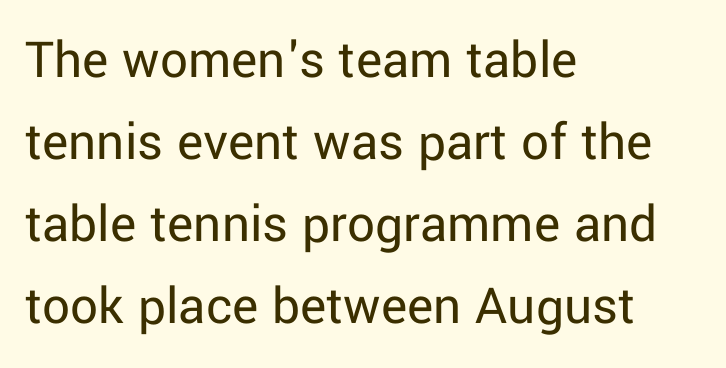
The image shows 55 px regular-weight sans-serif type, upright; set left-aligned, normal line spacing (1.49x), normal letter spacing, not underlined; low stroke contrast and a medium x-height.
